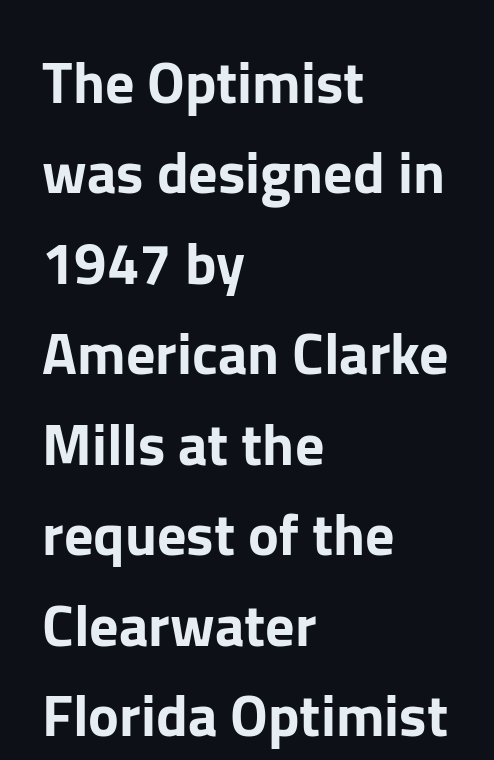
Q: Is the text italic (slanted)? A: No, it is upright.
Q: Is the typeface a serif or a sans-serif typeface? A: Sans-serif.
Q: Is the text underlined? A: No.
Q: How is the paragraph aligned? A: Left-aligned.
Q: Is the spacing between letters normal or unusually wide? A: Normal.
Q: Is the spacing between lines tight, normal or loose? A: Normal.
Q: Width (condensed, normal, or wide)? A: Normal.
Q: Stroke contrast? A: Low.
Q: x-height? A: Medium.
Q: Monospaced? A: No.
